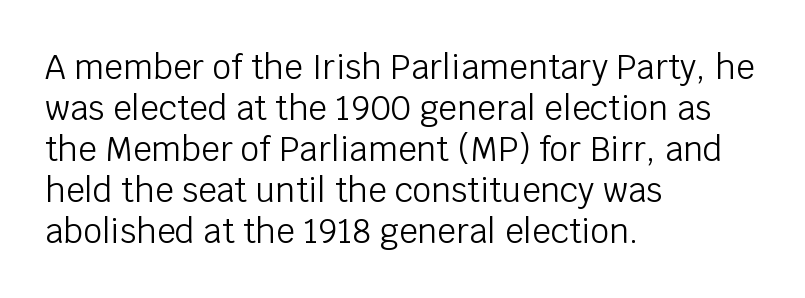
{"serif": "no", "italic": "no", "bold": "no", "weight": "light", "width": "normal", "stroke_contrast": "low", "x_height": "large", "monospaced": "no", "underline": "no", "align": "left", "line_spacing_ratio": 1.24, "letter_spacing": "normal", "letter_spacing_em": 0.0, "glyph_px": 33}
